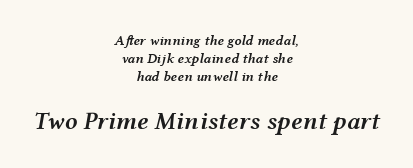
Q: Is the text bold? A: Semi-bold.
Q: Is the text italic (slanted)? A: Yes, it leans right by about 12 degrees.
Q: Is the text underlined? A: No.
Q: How is the paragraph aligned? A: Centered.
Q: Is the spacing between letters normal or unusually wide? A: Normal.
Q: Is the spacing between lines tight, normal or loose? A: Normal.
Q: Which block of text is set in a larger size, the first (top) or the second (bottom)? A: The second (bottom) one.
